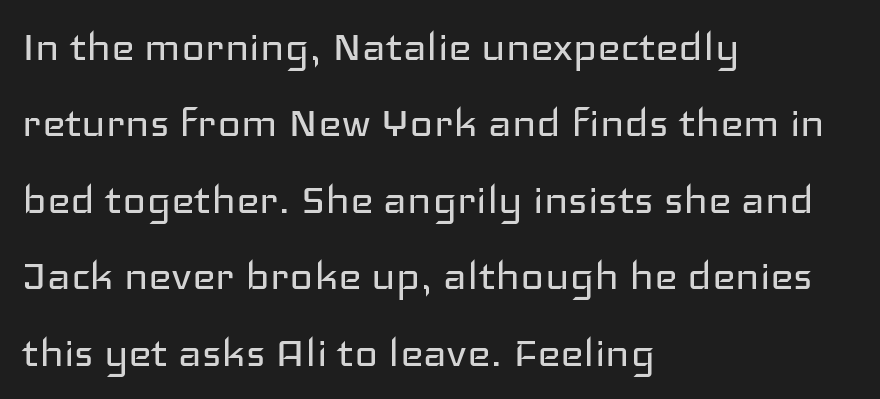
The image shows 50 px regular-weight, wide sans-serif type, upright; set left-aligned, normal line spacing (1.53x), normal letter spacing, not underlined; low stroke contrast and a medium x-height.
